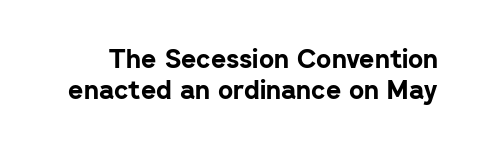
{"italic": "no", "bold": "yes", "underline": "no", "line_spacing_ratio": 1.18, "letter_spacing": "normal", "letter_spacing_em": 0.0, "glyph_px": 26}
